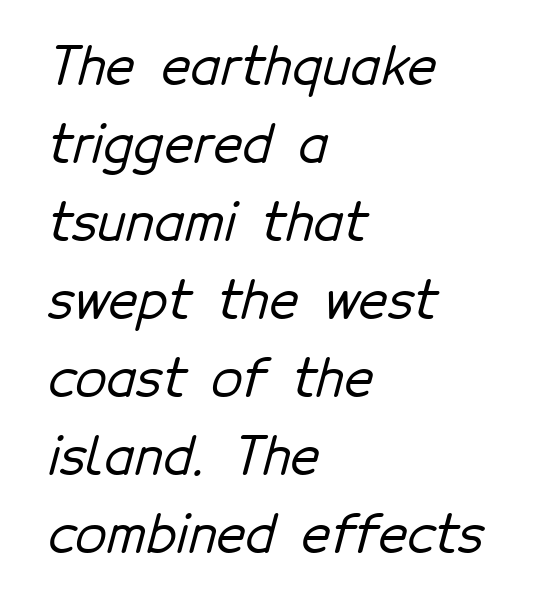
Q: Is the typeface a serif or a sans-serif typeface? A: Sans-serif.
Q: Is the text underlined? A: No.
Q: How is the paragraph aligned? A: Left-aligned.
Q: Is the spacing between letters normal or unusually wide? A: Normal.
Q: Is the spacing between lines tight, normal or loose? A: Normal.
Q: Width (condensed, normal, or wide)? A: Normal.
Q: Stroke contrast? A: Low.
Q: x-height? A: Medium.
Q: Monospaced? A: No.
